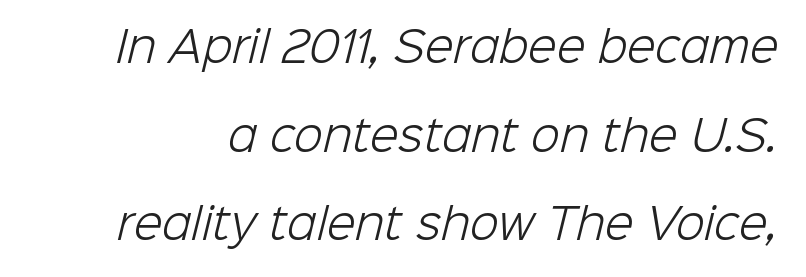
Q: Is the text bold? A: No.
Q: Is the typeface a serif or a sans-serif typeface? A: Sans-serif.
Q: Is the text underlined? A: No.
Q: Is the spacing between letters normal or unusually wide? A: Normal.
Q: Is the spacing between lines tight, normal or loose? A: Loose.
Q: Width (condensed, normal, or wide)? A: Normal.
Q: Stroke contrast? A: Low.
Q: x-height? A: Medium.
Q: Monospaced? A: No.
